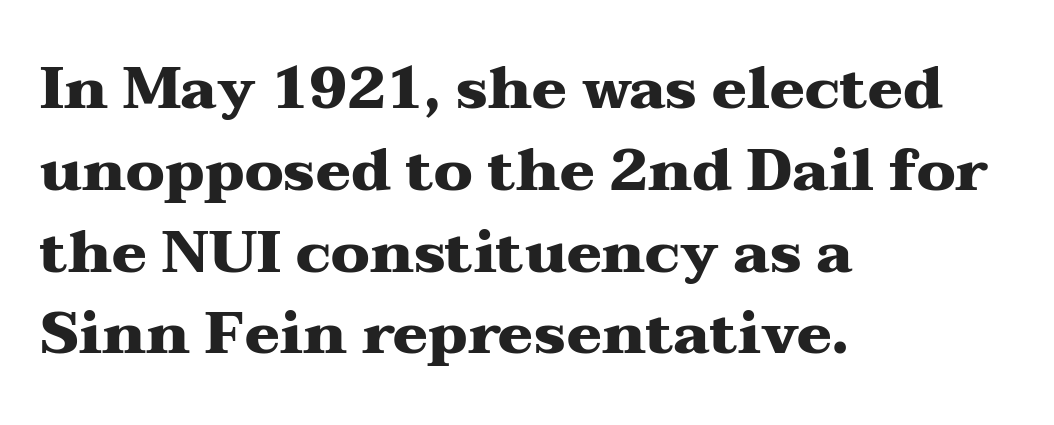
Q: Is the text bold? A: Yes.
Q: Is the text italic (slanted)? A: No, it is upright.
Q: Is the typeface a serif or a sans-serif typeface? A: Serif.
Q: Is the text underlined? A: No.
Q: How is the paragraph aligned? A: Left-aligned.
Q: Is the spacing between letters normal or unusually wide? A: Normal.
Q: Is the spacing between lines tight, normal or loose? A: Normal.
Q: Width (condensed, normal, or wide)? A: Wide.
Q: Stroke contrast? A: Medium.
Q: x-height? A: Medium.
Q: Monospaced? A: No.
